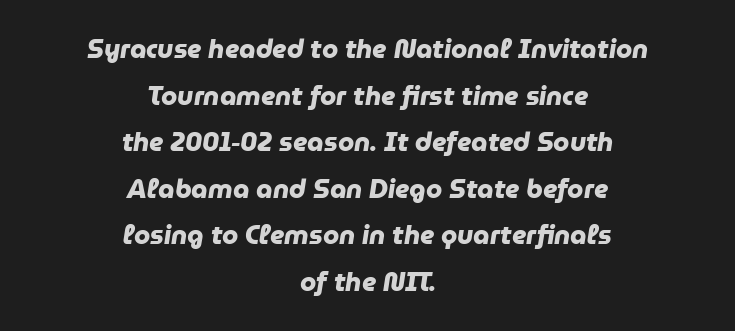
The image shows 26 px bold type; set centered, line spacing 1.79x, normal letter spacing, not underlined.
